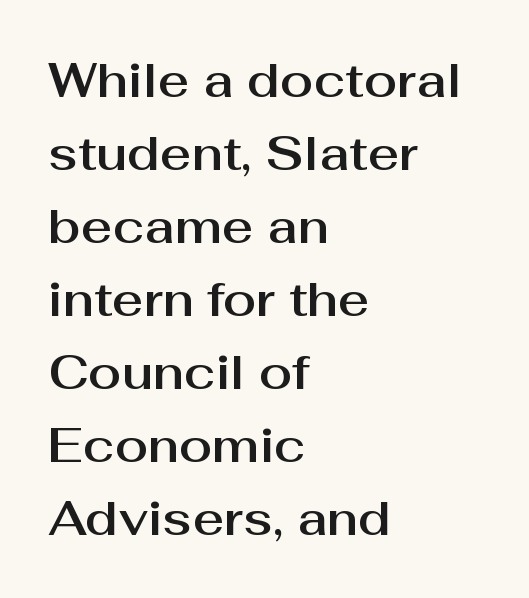
The paragraph has a hard left edge and a soft right edge. What kind of face is this? One without serifs — a sans. Letter spacing: default. A roman cut, with each character standing at attention. Whoever set this chose a conventional vertical rhythm. Descender tails drop into unmarked territory.
